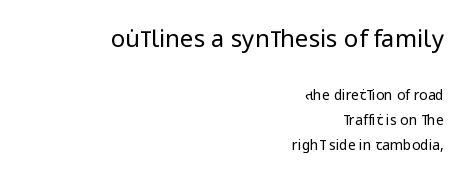
Q: Is the text bold? A: No.
Q: Is the text italic (slanted)? A: No, it is upright.
Q: Is the text underlined? A: No.
Q: How is the paragraph aligned? A: Right-aligned.
Q: Is the spacing between letters normal or unusually wide? A: Normal.
Q: Which block of text is set in a larger size, the first (top) or the second (bottom)? A: The first (top) one.
